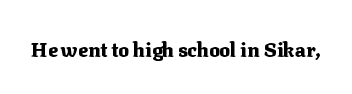
Q: Is the text bold? A: Yes.
Q: Is the text italic (slanted)? A: No, it is upright.
Q: Is the text underlined? A: No.
Q: Is the spacing between letters normal or unusually wide? A: Normal.
